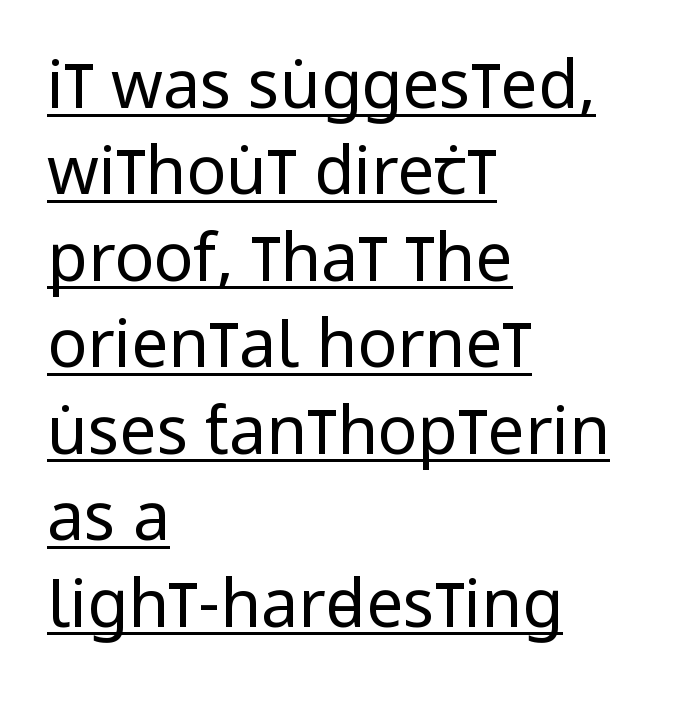
Nope, not italic — everything's standing straight. The font is comparable to plain body text, perhaps lighter. The rendering uses the underline text-decoration. These lines are rendered in a variable-pitch font.
